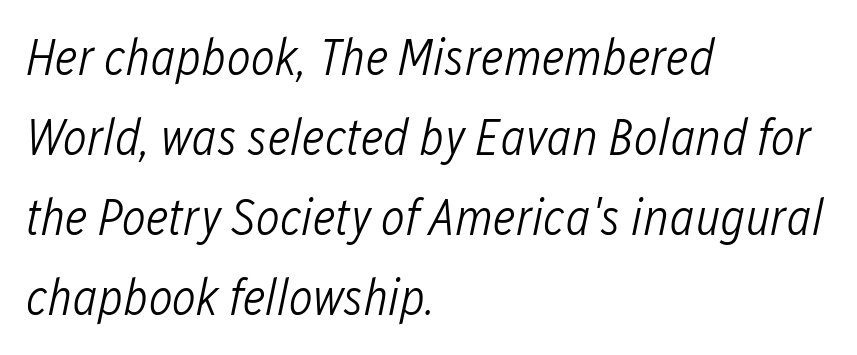
The image shows 51 px light, condensed type, italic (leaning right); set left-aligned, normal line spacing (1.57x), normal letter spacing, not underlined; low stroke contrast and a medium x-height.
